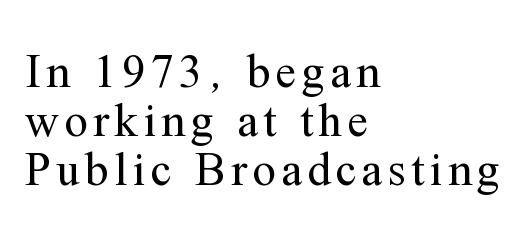
The passage shown is not underscored anywhere. The strokes are not fattened; the text isn't bold. Is this a fixed-width face? No — the glyphs have proportional, varying widths. The font family rendered here belongs to the serif group.
